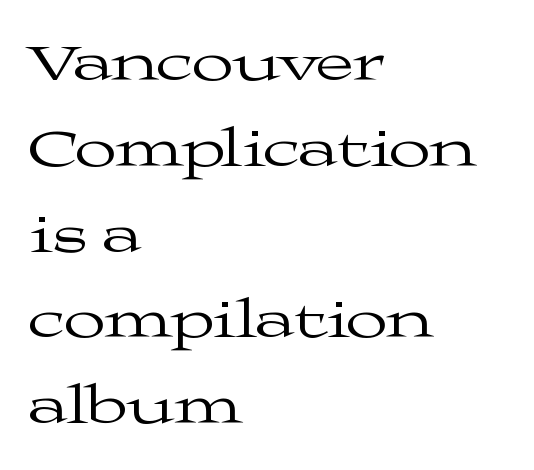
The image shows 55 px regular-weight, wide serif type, upright; set left-aligned, normal line spacing (1.56x), normal letter spacing, not underlined; medium stroke contrast and a medium x-height.
